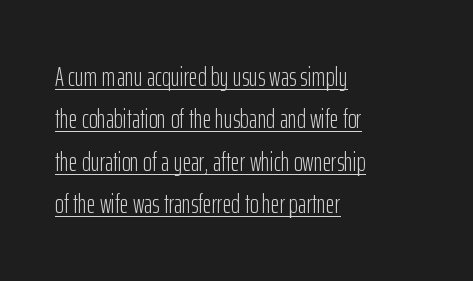
{"italic": "no", "bold": "no", "underline": "yes", "align": "left", "line_spacing": "normal", "line_spacing_ratio": 1.57, "letter_spacing": "normal", "letter_spacing_em": 0.0, "glyph_px": 27}
